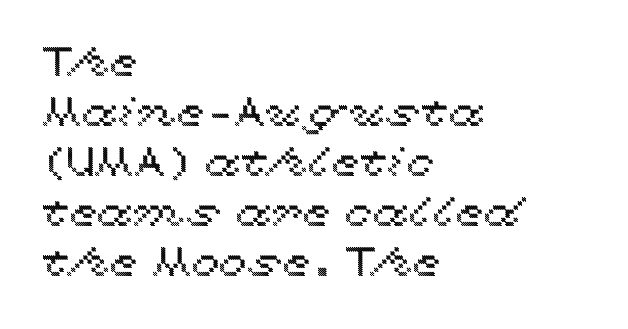
{"width": "wide", "x_height": "medium", "monospaced": "no", "underline": "no", "align": "left", "line_spacing_ratio": 1.22, "letter_spacing": "normal", "letter_spacing_em": 0.0, "glyph_px": 41}
